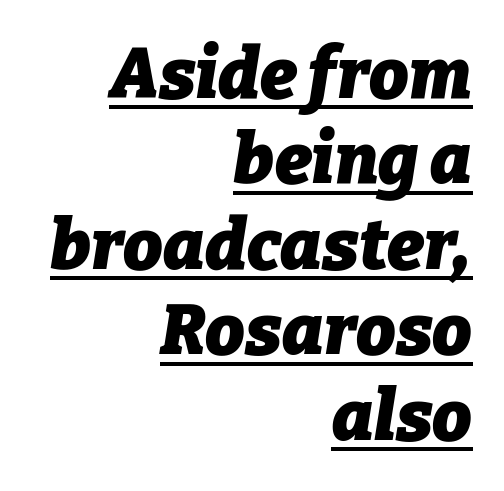
Q: Is the text bold? A: Yes.
Q: Is the text italic (slanted)? A: Yes, it leans right by about 9 degrees.
Q: Is the text underlined? A: Yes.
Q: How is the paragraph aligned? A: Right-aligned.
Q: Is the spacing between letters normal or unusually wide? A: Normal.
Q: Width (condensed, normal, or wide)? A: Normal.
Q: Stroke contrast? A: Low.
Q: x-height? A: Medium.
Q: Monospaced? A: No.
